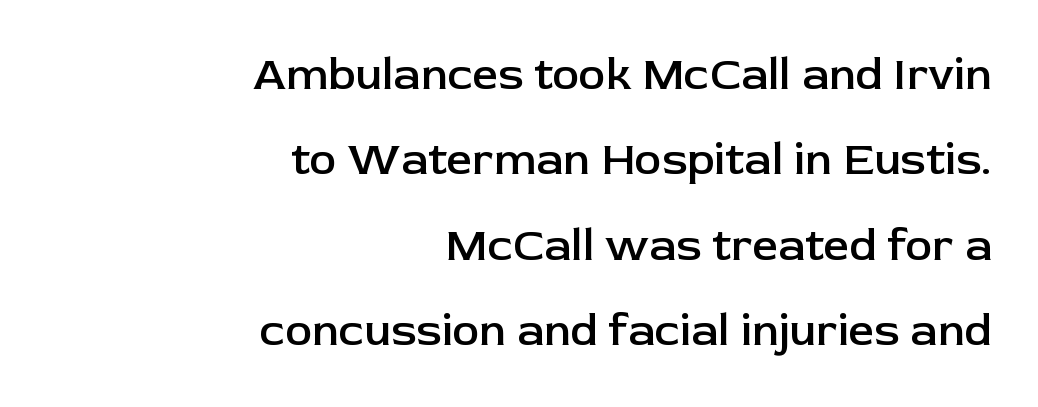
{"serif": "no", "italic": "no", "bold": "semi", "weight": "semibold", "width": "normal", "stroke_contrast": "low", "x_height": "medium", "monospaced": "no", "underline": "no", "align": "right", "line_spacing": "loose", "line_spacing_ratio": 1.9, "letter_spacing": "normal", "letter_spacing_em": 0.0, "glyph_px": 45}
